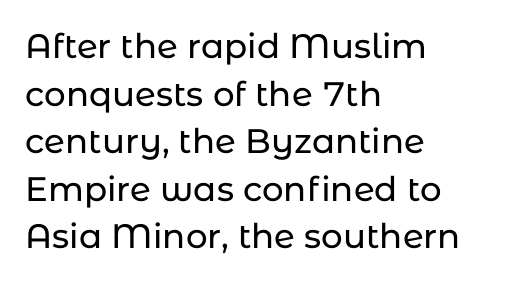
How would I describe the line gaps? Plain and ordinary. Think of a printed novel: that variable character pitch is what you see here. Does the type have serifs? No, each stem ends abruptly. Nobody drew a line under any word here.
